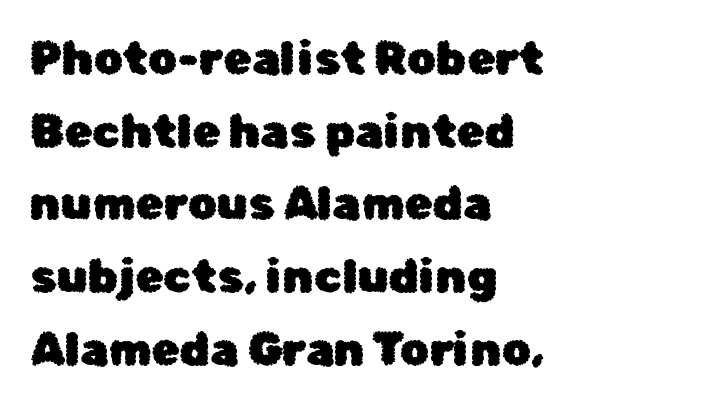
Q: Is the text italic (slanted)? A: No, it is upright.
Q: Is the typeface a serif or a sans-serif typeface? A: Sans-serif.
Q: Is the text underlined? A: No.
Q: How is the paragraph aligned? A: Left-aligned.
Q: Is the spacing between letters normal or unusually wide? A: Normal.
Q: Is the spacing between lines tight, normal or loose? A: Normal.
Q: Width (condensed, normal, or wide)? A: Normal.
Q: Stroke contrast? A: Low.
Q: x-height? A: Medium.
Q: Monospaced? A: No.
